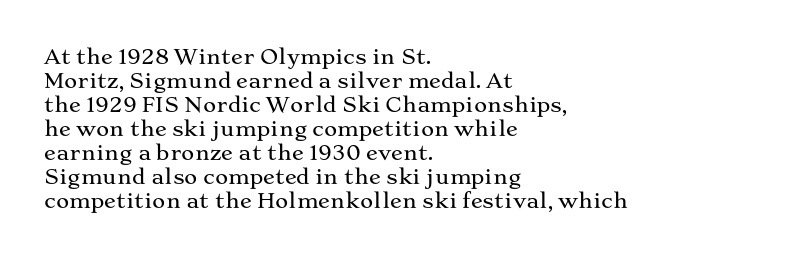
{"italic": "no", "underline": "no", "align": "left", "line_spacing_ratio": 1.2, "letter_spacing": "normal", "letter_spacing_em": 0.0, "glyph_px": 20}
